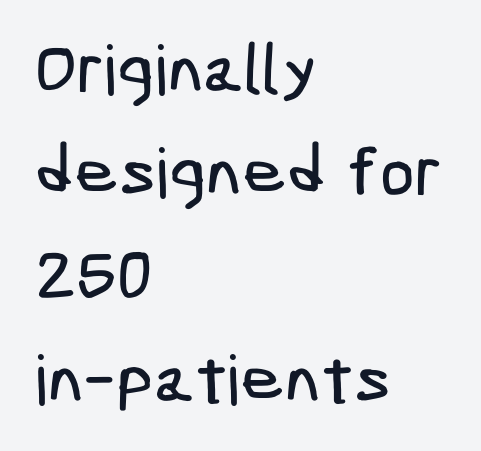
{"serif": "no", "width": "condensed", "stroke_contrast": "low", "x_height": "medium", "underline": "no", "align": "left", "line_spacing": "normal", "line_spacing_ratio": 1.5, "letter_spacing": "normal", "letter_spacing_em": 0.0, "glyph_px": 69}
